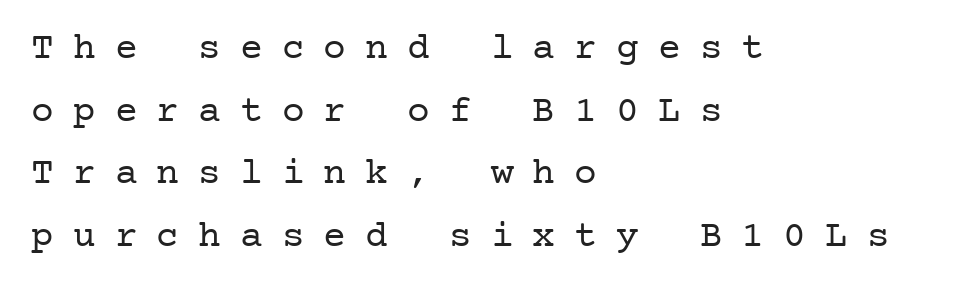
Q: Is the text bold? A: No.
Q: Is the text italic (slanted)? A: No, it is upright.
Q: Is the typeface a serif or a sans-serif typeface? A: Serif.
Q: Is the text underlined? A: No.
Q: How is the paragraph aligned? A: Left-aligned.
Q: Is the spacing between letters normal or unusually wide? A: Unusually wide.
Q: Is the spacing between lines tight, normal or loose? A: Normal.
Q: Width (condensed, normal, or wide)? A: Normal.
Q: Stroke contrast? A: Low.
Q: x-height? A: Medium.
